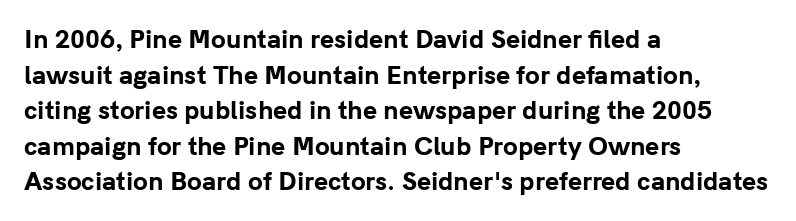
Its strokes are broad and dark, the hallmark of bold type. Short and long lines alike share a common starting point at left. Reading down the column, the eye jumps a familiar distance to each next line. Bare-footed words on every line.
